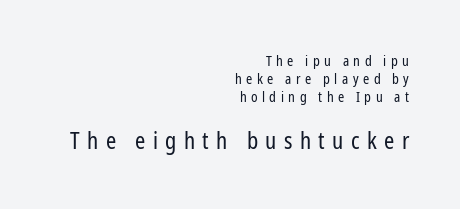
The image shows 23 px text type, upright; set right-aligned, normal line spacing (1.3x), unusually wide letter spacing (+0.32 em), not underlined; the second (bottom) block is 1.64x larger.
